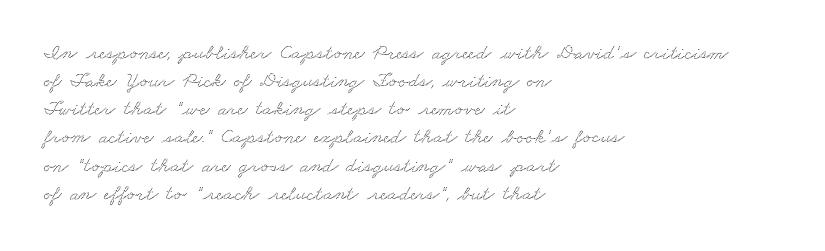
Beneath every word, the page is bare. Each word holds together tightly as a unit, with standard inter-letter gaps. Evenly set lines give the paragraph a standard silhouette. The passage is arranged the way most books set body copy — flush left.
